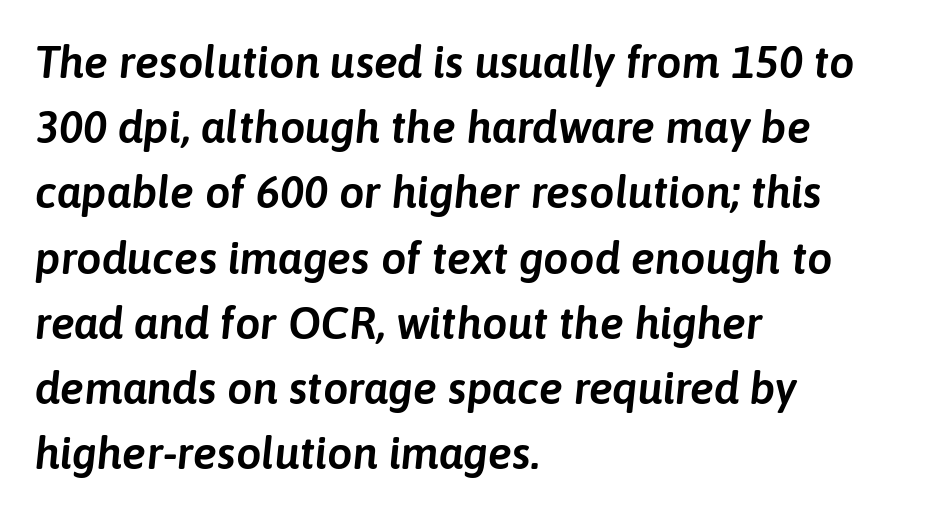
The image shows 45 px text type, italic (leaning right); set left-aligned, normal line spacing (1.45x), normal letter spacing, not underlined; low stroke contrast and a medium x-height.
